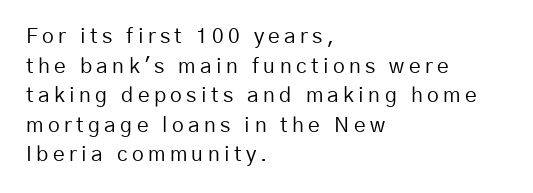
{"italic": "no", "bold": "no", "underline": "no", "align": "left", "line_spacing": "normal", "line_spacing_ratio": 1.41, "letter_spacing": "wide", "letter_spacing_em": 0.21, "glyph_px": 21}
